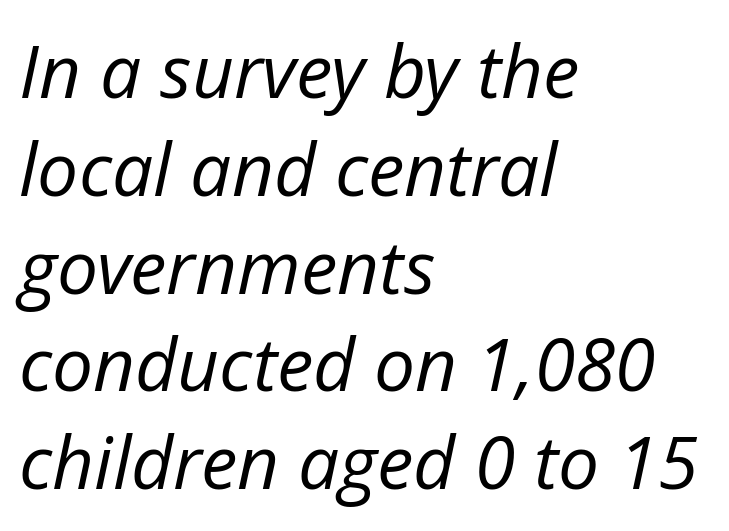
{"italic": "yes", "lean": "right", "slant_degrees": 12, "bold": "no", "weight": "regular", "width": "normal", "stroke_contrast": "low", "x_height": "medium", "monospaced": "no", "underline": "no", "align": "left", "line_spacing": "normal", "line_spacing_ratio": 1.34, "letter_spacing": "normal", "letter_spacing_em": 0.0, "glyph_px": 73}
